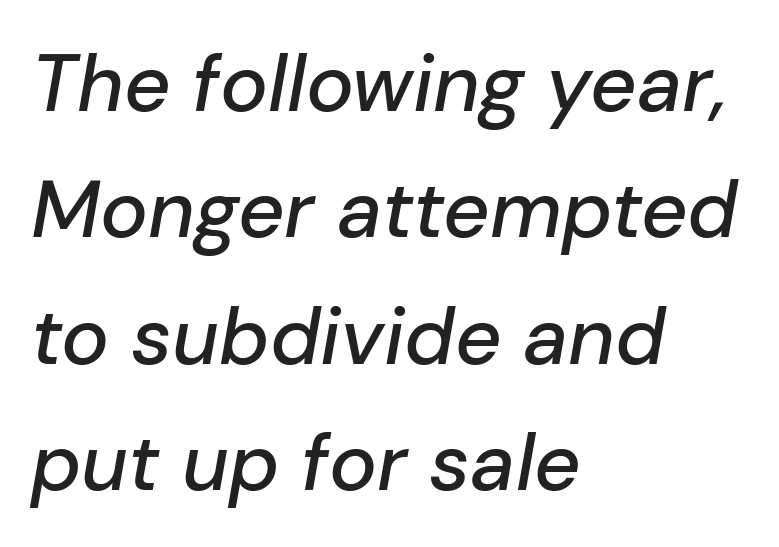
{"italic": "yes", "lean": "right", "slant_degrees": 10, "width": "normal", "stroke_contrast": "low", "x_height": "medium", "monospaced": "no", "underline": "no", "align": "left", "line_spacing": "normal", "line_spacing_ratio": 1.58, "letter_spacing": "normal", "letter_spacing_em": 0.0, "glyph_px": 80}
